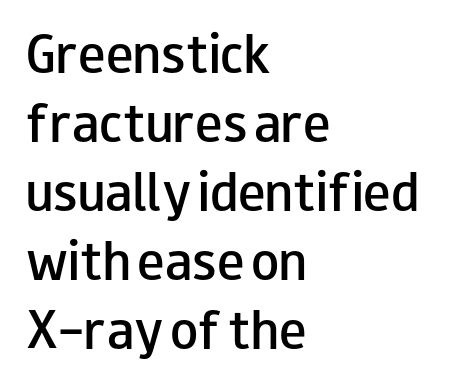
Q: Is the text bold? A: Semi-bold.
Q: Is the text italic (slanted)? A: No, it is upright.
Q: Is the typeface a serif or a sans-serif typeface? A: Sans-serif.
Q: Is the text underlined? A: No.
Q: How is the paragraph aligned? A: Left-aligned.
Q: Is the spacing between letters normal or unusually wide? A: Normal.
Q: Is the spacing between lines tight, normal or loose? A: Normal.
Q: Width (condensed, normal, or wide)? A: Wide.
Q: Stroke contrast? A: Low.
Q: x-height? A: Small.
Q: Monospaced? A: No.
